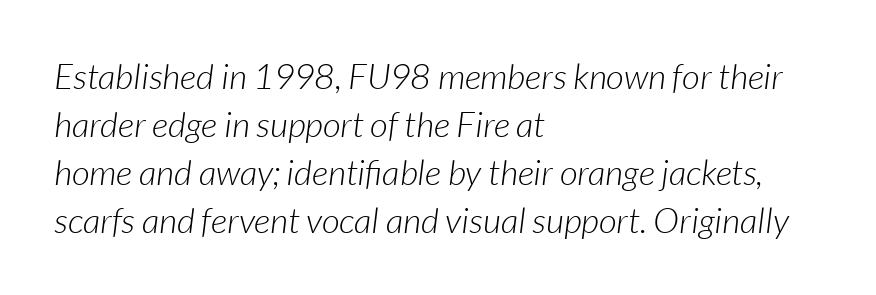
Q: Is the text bold? A: No.
Q: Is the text italic (slanted)? A: Yes, it leans right by about 7 degrees.
Q: Is the text underlined? A: No.
Q: How is the paragraph aligned? A: Left-aligned.
Q: Is the spacing between letters normal or unusually wide? A: Normal.
Q: Is the spacing between lines tight, normal or loose? A: Normal.
Q: Width (condensed, normal, or wide)? A: Normal.
Q: Stroke contrast? A: Low.
Q: x-height? A: Medium.
Q: Monospaced? A: No.
